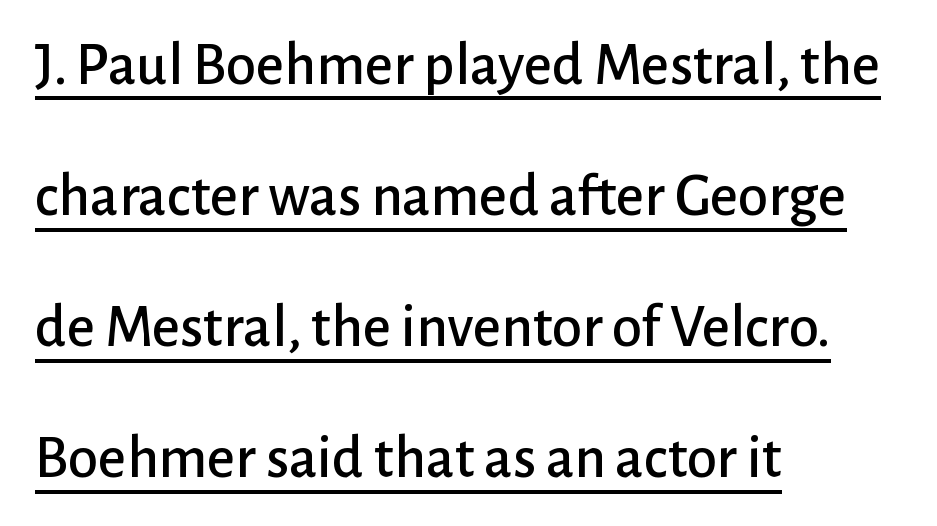
The image shows 61 px sans-serif type, upright; set left-aligned, loose line spacing (2.15x), normal letter spacing, underlined; low stroke contrast and a medium x-height.
